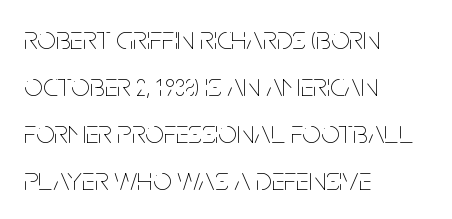
Q: Is the text bold? A: No.
Q: Is the text italic (slanted)? A: No, it is upright.
Q: Is the text underlined? A: No.
Q: How is the paragraph aligned? A: Left-aligned.
Q: Is the spacing between letters normal or unusually wide? A: Normal.
Q: Is the spacing between lines tight, normal or loose? A: Normal.
Q: Width (condensed, normal, or wide)? A: Condensed.
Q: Stroke contrast? A: Low.
Q: x-height? A: Large.
Q: Monospaced? A: No.
